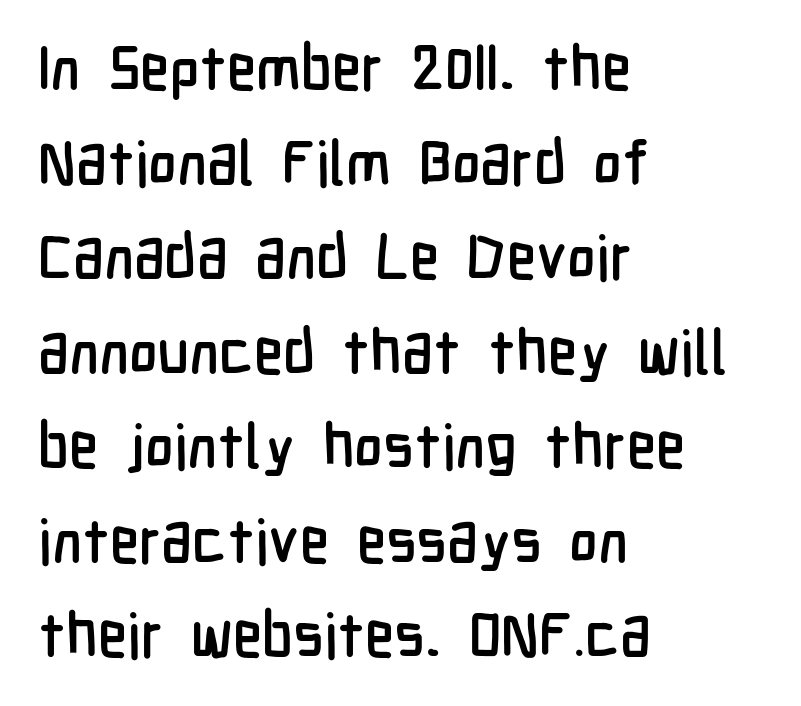
{"serif": "no", "italic": "no", "width": "condensed", "stroke_contrast": "low", "x_height": "medium", "monospaced": "no", "underline": "no", "align": "left", "line_spacing": "normal", "line_spacing_ratio": 1.55, "letter_spacing": "normal", "letter_spacing_em": 0.0, "glyph_px": 61}
